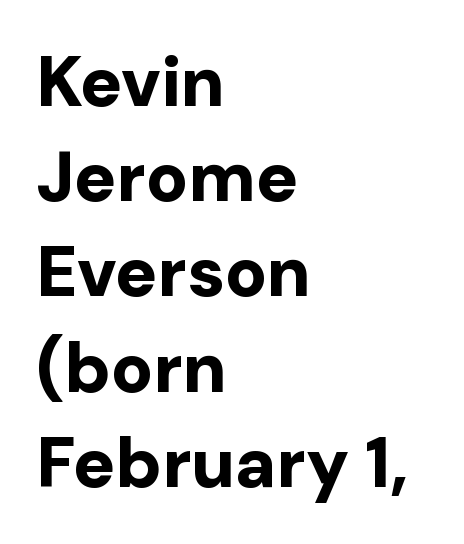
The image shows 70 px bold sans-serif type, upright; set left-aligned, normal line spacing (1.36x), normal letter spacing, not underlined; low stroke contrast and a medium x-height.
